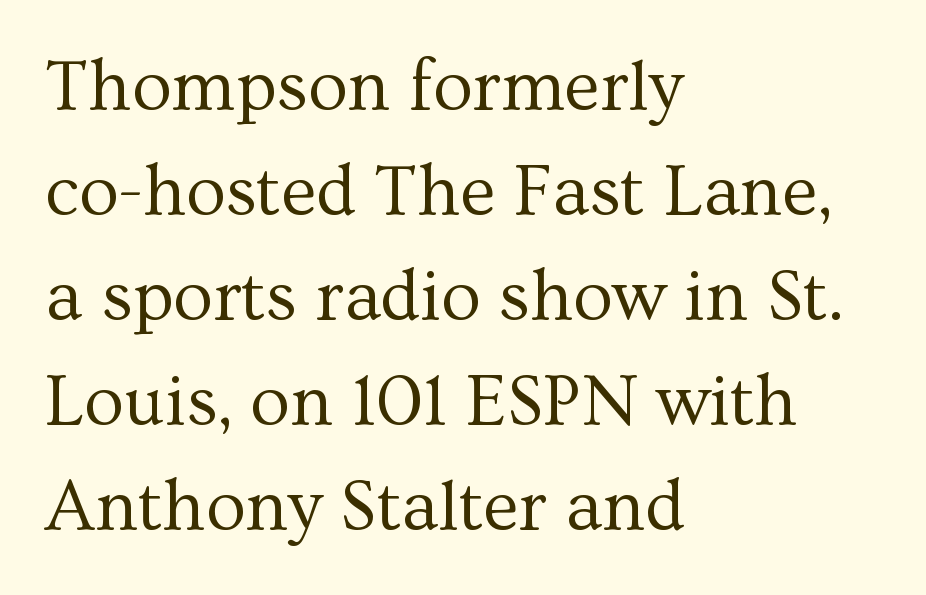
{"serif": "yes", "italic": "no", "bold": "no", "weight": "regular", "width": "normal", "stroke_contrast": "medium", "x_height": "medium", "monospaced": "no", "underline": "no", "align": "left", "line_spacing": "normal", "line_spacing_ratio": 1.44, "letter_spacing": "normal", "letter_spacing_em": 0.0, "glyph_px": 73}
